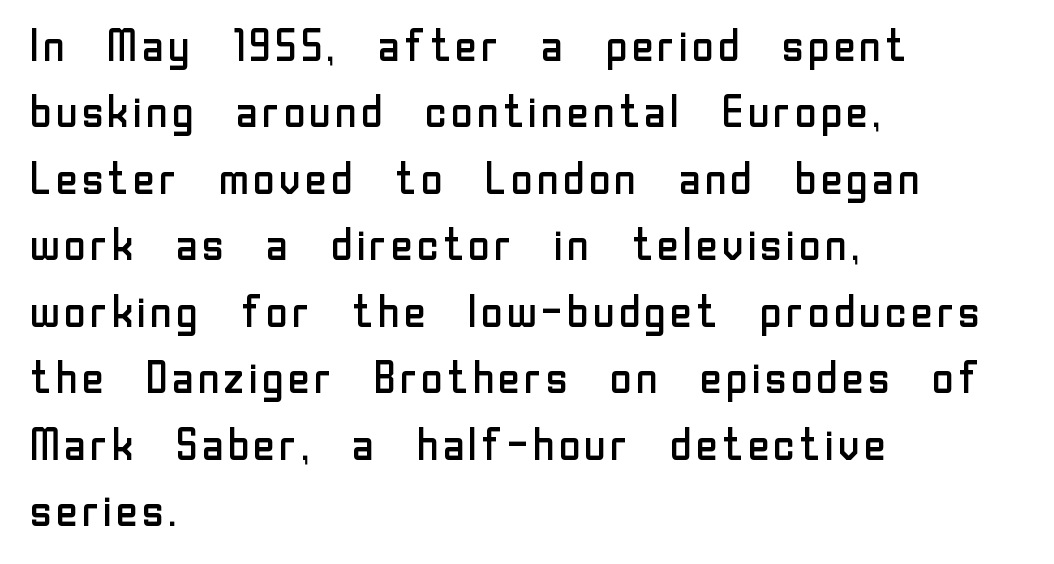
{"serif": "no", "italic": "no", "bold": "no", "weight": "regular", "width": "normal", "stroke_contrast": "low", "x_height": "medium", "monospaced": "no", "underline": "no", "align": "left", "line_spacing": "normal", "line_spacing_ratio": 1.51, "letter_spacing": "normal", "letter_spacing_em": 0.0, "glyph_px": 44}
